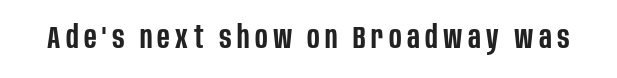
{"serif": "no", "italic": "no", "bold": "semi", "weight": "semibold", "width": "condensed", "stroke_contrast": "low", "x_height": "large", "monospaced": "no", "underline": "no", "glyph_px": 32}
